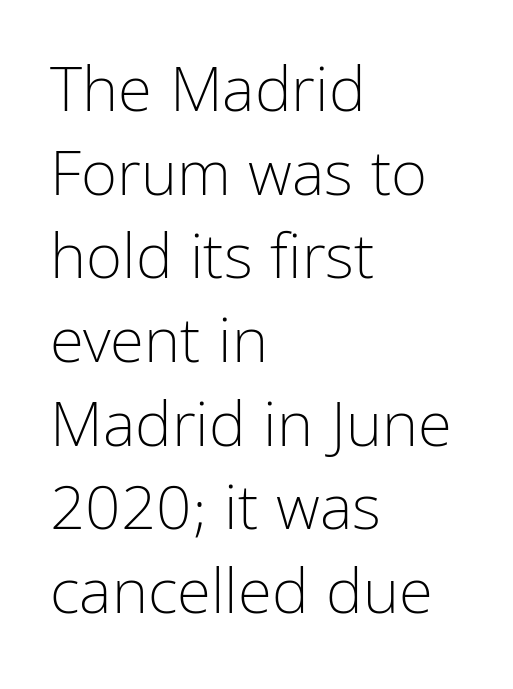
The image shows 62 px light, condensed sans-serif type, upright; set left-aligned, normal line spacing (1.35x), normal letter spacing, not underlined; low stroke contrast and a medium x-height.
